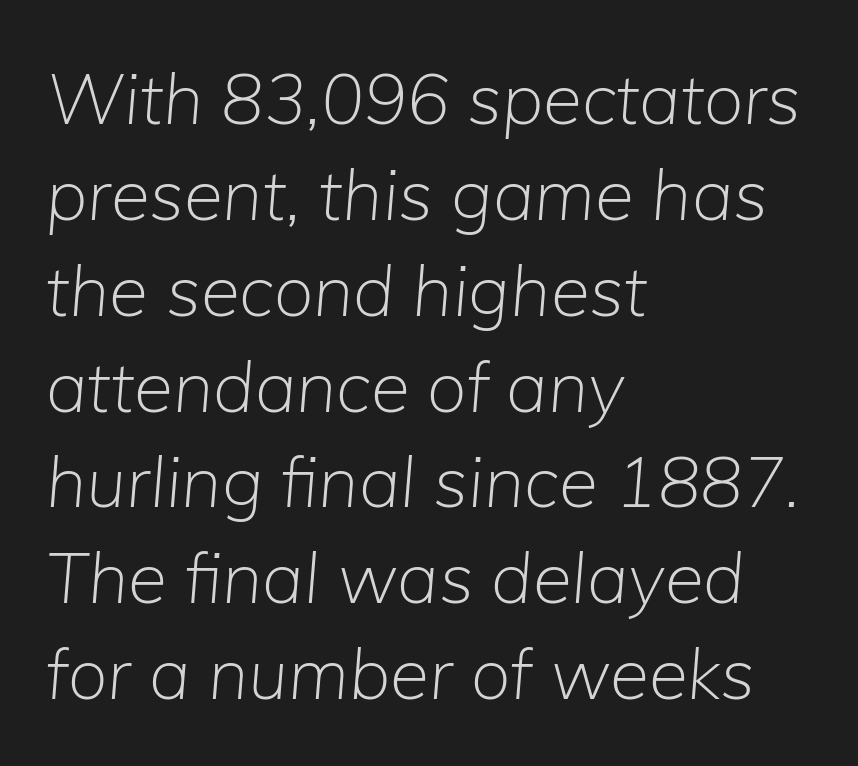
Q: Is the text bold? A: No.
Q: Is the text italic (slanted)? A: Yes, it leans right by about 5 degrees.
Q: Is the text underlined? A: No.
Q: How is the paragraph aligned? A: Left-aligned.
Q: Is the spacing between letters normal or unusually wide? A: Normal.
Q: Is the spacing between lines tight, normal or loose? A: Normal.
Q: Width (condensed, normal, or wide)? A: Normal.
Q: Stroke contrast? A: Low.
Q: x-height? A: Medium.
Q: Monospaced? A: No.
